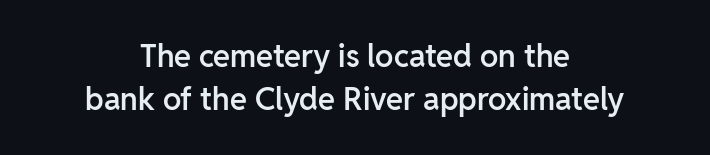
Q: Is the text bold? A: Semi-bold.
Q: Is the text italic (slanted)? A: No, it is upright.
Q: Is the typeface a serif or a sans-serif typeface? A: Sans-serif.
Q: Is the text underlined? A: No.
Q: How is the paragraph aligned? A: Centered.
Q: Is the spacing between letters normal or unusually wide? A: Normal.
Q: Is the spacing between lines tight, normal or loose? A: Normal.
Q: Width (condensed, normal, or wide)? A: Normal.
Q: Stroke contrast? A: Low.
Q: x-height? A: Medium.
Q: Monospaced? A: No.
